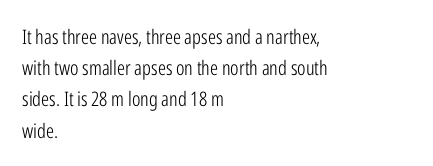
{"italic": "no", "bold": "no", "underline": "no", "align": "left", "line_spacing": "normal", "line_spacing_ratio": 1.56, "letter_spacing": "normal", "letter_spacing_em": 0.0, "glyph_px": 20}
